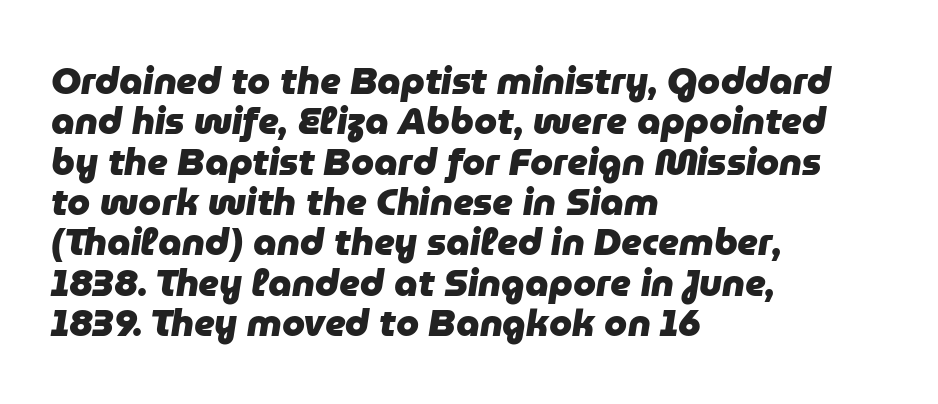
Q: Is the text bold? A: Yes.
Q: Is the text italic (slanted)? A: Yes, it leans right by about 9 degrees.
Q: Is the text underlined? A: No.
Q: How is the paragraph aligned? A: Left-aligned.
Q: Is the spacing between letters normal or unusually wide? A: Normal.
Q: Is the spacing between lines tight, normal or loose? A: Tight.
Q: Width (condensed, normal, or wide)? A: Normal.
Q: Stroke contrast? A: Low.
Q: x-height? A: Medium.
Q: Monospaced? A: No.
